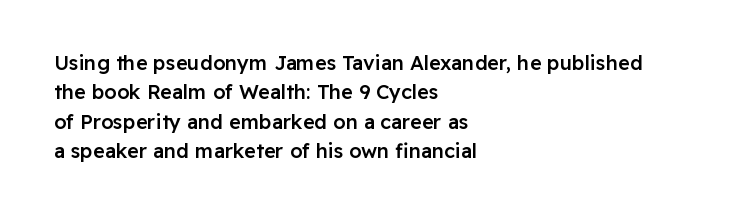
A bare baseline throughout the passage. Vertically, the passage feels balanced, rows spaced as you'd expect. Horizontal alignment here is leftward, the default for most running prose. Is the type bold? Partly — it's a semibold, heavier than regular but not fully bold.
